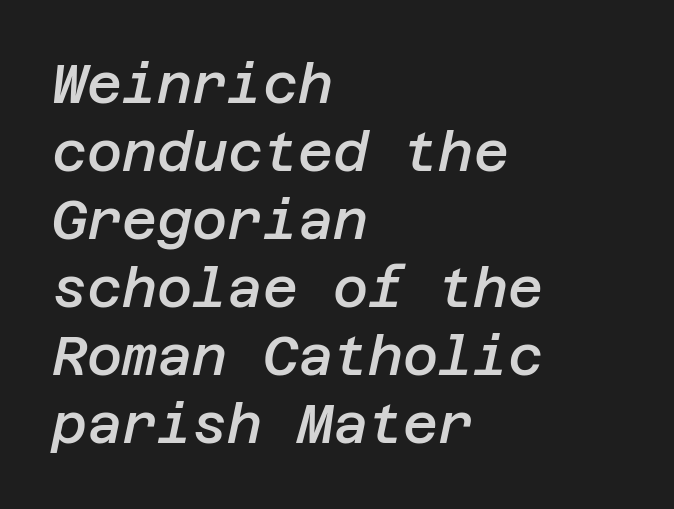
The image shows 54 px semibold type, italic (leaning right); set left-aligned, normal line spacing (1.26x), normal letter spacing, not underlined; low stroke contrast and a large x-height.
